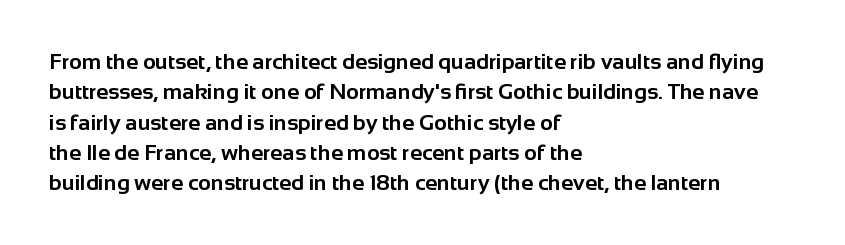
{"italic": "no", "bold": "yes", "underline": "no", "align": "left", "line_spacing": "normal", "line_spacing_ratio": 1.38, "letter_spacing": "normal", "letter_spacing_em": 0.0, "glyph_px": 22}
